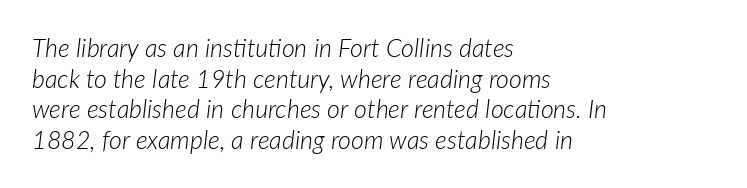
Tracking here is standard; glyphs follow each other at the usual distance. Each line starts at the same left margin while the right side varies. Italic? Definitely — the glyphs are oblique. The space beneath each line is pristine and unruled. Each stroke keeps to a modest, everyday thickness or less.
